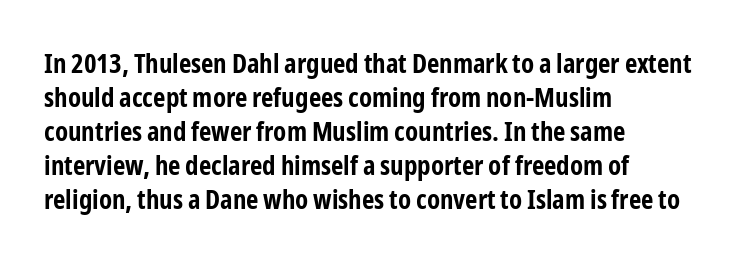
The image shows 27 px bold type, upright; set left-aligned, normal line spacing (1.26x), normal letter spacing, not underlined.
